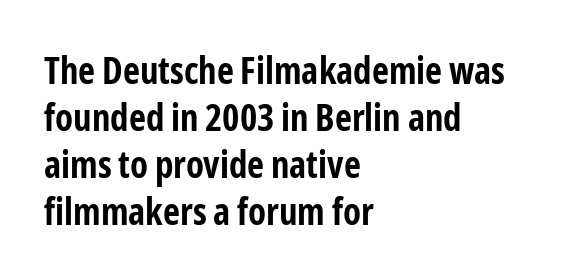
Q: Is the text bold? A: Yes.
Q: Is the text italic (slanted)? A: No, it is upright.
Q: Is the typeface a serif or a sans-serif typeface? A: Sans-serif.
Q: Is the text underlined? A: No.
Q: How is the paragraph aligned? A: Left-aligned.
Q: Is the spacing between letters normal or unusually wide? A: Normal.
Q: Is the spacing between lines tight, normal or loose? A: Normal.
Q: Width (condensed, normal, or wide)? A: Condensed.
Q: Stroke contrast? A: Low.
Q: x-height? A: Medium.
Q: Monospaced? A: No.
